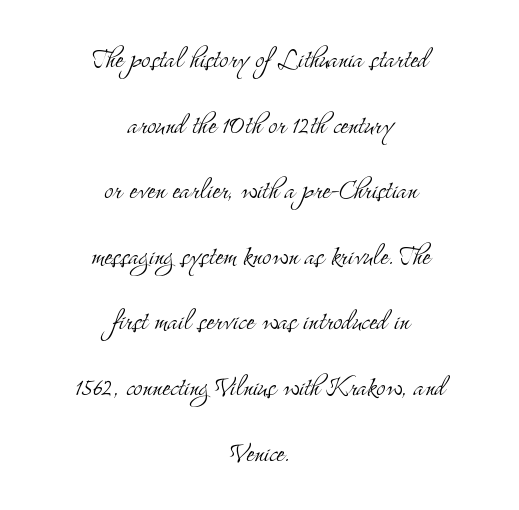
Unlike a clean sans, this face finishes its strokes with serifs. Letters have the restrained weight of plain body copy at most. Baseline-to-baseline distance is far greater than the letter height. The passage shown is typed in a proportional face where columns would drift.
